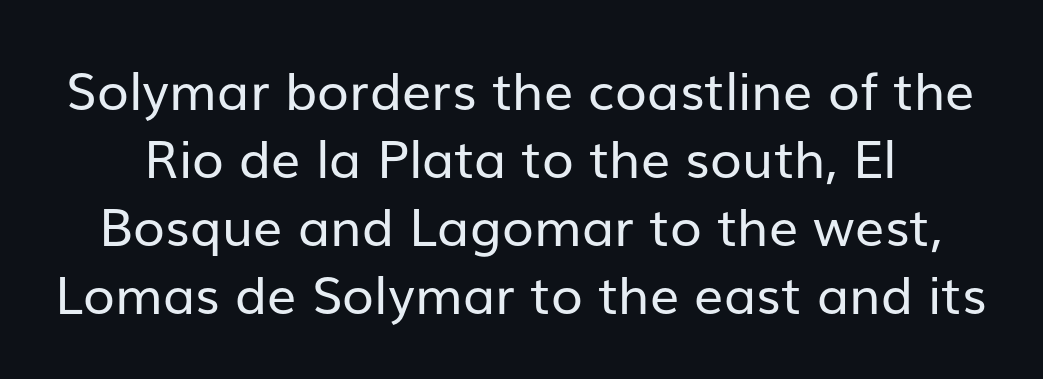
Unlike a traditional serif, this face leaves its strokes unadorned. Line spacing here is normal. Do the characters align in a grid? No, the font is proportional. Caption: face not bold, strokes unweighted.
